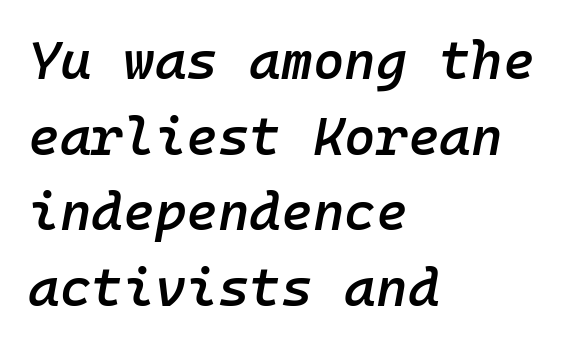
There's an unmistakable incline to the writing here. Spacing verdict: monospaced, one width for all characters. This rendering features lettering with no underline. Students, note that the glyphs here touch the page at normal intervals. The lines in this sample share a left origin and differ only in where they stop. A somewhat darkened texture: the type is semibold rather than bold.
